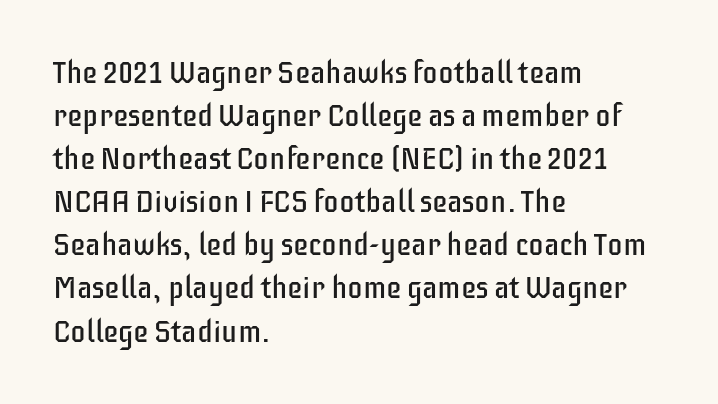
Looks like regular typesetting: each glyph gets only the width it needs. Compared with typical paragraphs, the rows here are spaced about the same. Nothing sits at the stroke ends, so this counts as sans-serif. Characters follow at the spacing the type designer built in.
